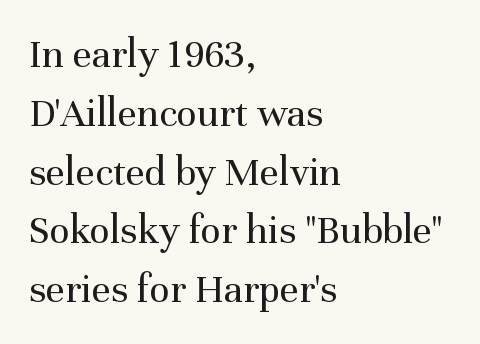
Q: Is the text bold? A: No.
Q: Is the text italic (slanted)? A: No, it is upright.
Q: Is the typeface a serif or a sans-serif typeface? A: Serif.
Q: Is the text underlined? A: No.
Q: How is the paragraph aligned? A: Left-aligned.
Q: Is the spacing between letters normal or unusually wide? A: Normal.
Q: Is the spacing between lines tight, normal or loose? A: Normal.
Q: Width (condensed, normal, or wide)? A: Normal.
Q: Stroke contrast? A: Medium.
Q: x-height? A: Medium.
Q: Monospaced? A: No.
